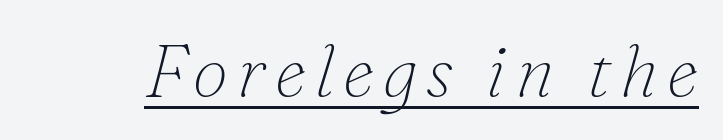
Proportional: the letters do not fall into vertical columns. Observe the lean: these are italic letterforms. No extra ink here — the face is not bold. Look at the bottom of the vertical strokes: they flare into serifs here. The glyphs are accompanied by a horizontal stroke just below them.
